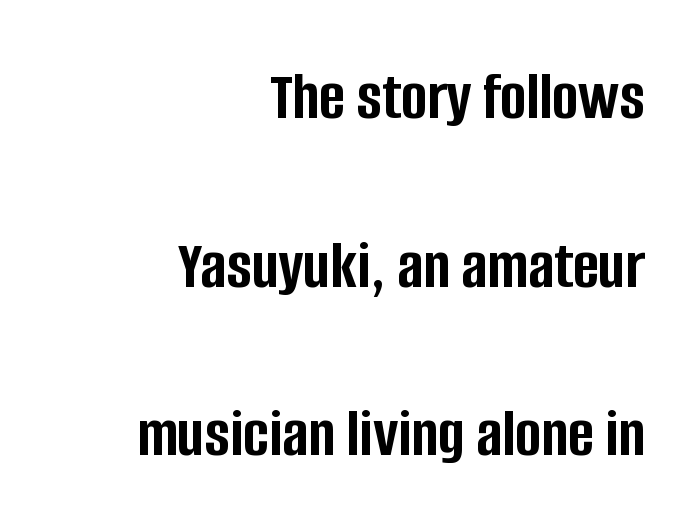
{"serif": "no", "italic": "no", "bold": "yes", "weight": "semibold", "width": "condensed", "stroke_contrast": "low", "x_height": "large", "monospaced": "no", "underline": "no", "align": "right", "line_spacing": "loose", "line_spacing_ratio": 2.41, "letter_spacing": "normal", "letter_spacing_em": 0.0, "glyph_px": 70}
